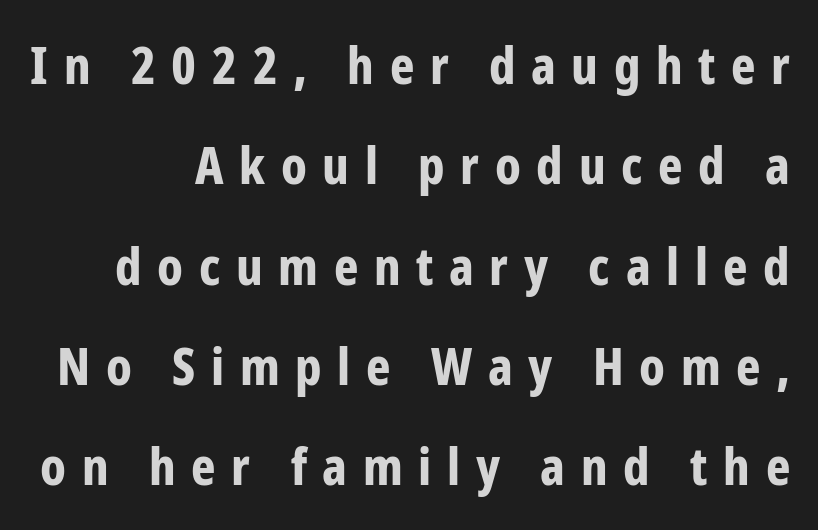
The image shows 52 px bold, condensed sans-serif type, upright; set right-aligned, loose line spacing (1.93x), unusually wide letter spacing (+0.3 em), not underlined; low stroke contrast and a medium x-height.
